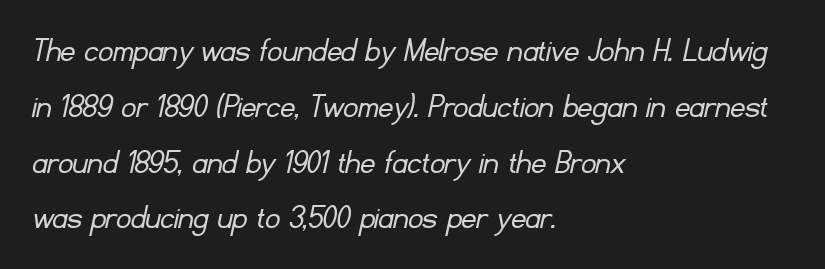
Q: Is the text bold? A: No.
Q: Is the typeface a serif or a sans-serif typeface? A: Sans-serif.
Q: Is the text underlined? A: No.
Q: How is the paragraph aligned? A: Left-aligned.
Q: Is the spacing between letters normal or unusually wide? A: Normal.
Q: Is the spacing between lines tight, normal or loose? A: Normal.
Q: Width (condensed, normal, or wide)? A: Normal.
Q: Stroke contrast? A: Low.
Q: x-height? A: Small.
Q: Monospaced? A: No.
